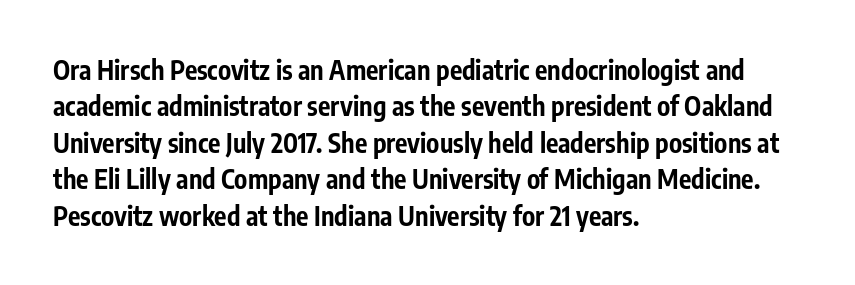
Characters remain perfectly vertical along every line. The passage is arranged the way most books set body copy — flush left. These lines sit exactly where default settings would place them. Nobody touched the tracking dial on this one. Descender tails drop into unmarked territory. Is the type bold? Yes — the strokes are clearly thick and heavy.
